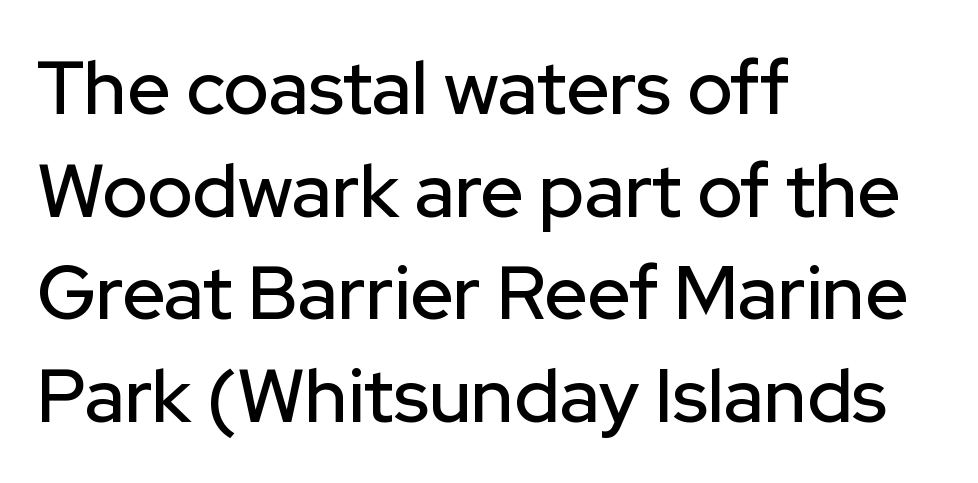
{"serif": "no", "italic": "no", "width": "normal", "stroke_contrast": "low", "x_height": "medium", "monospaced": "no", "underline": "no", "align": "left", "line_spacing": "normal", "line_spacing_ratio": 1.37, "letter_spacing": "normal", "letter_spacing_em": 0.0, "glyph_px": 75}
